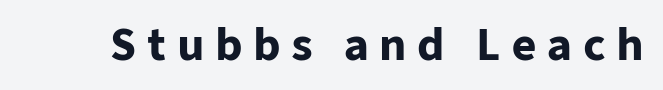
The image shows 42 px heavy sans-serif type, upright; set unusually wide letter spacing (+0.25 em), not underlined; low stroke contrast and a medium x-height.
